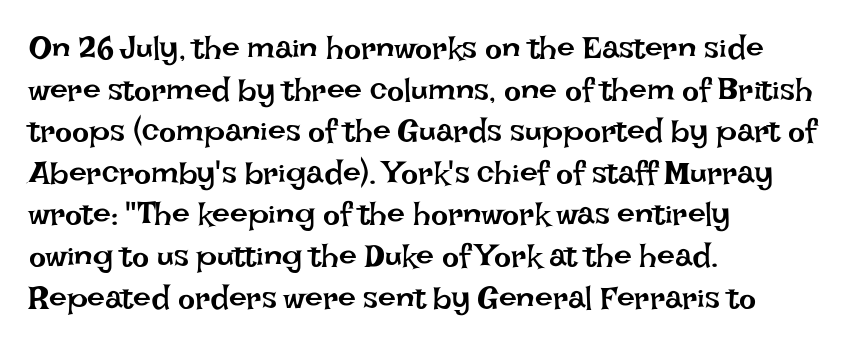
Q: Is the text bold? A: No.
Q: Is the text italic (slanted)? A: No, it is upright.
Q: Is the text underlined? A: No.
Q: How is the paragraph aligned? A: Left-aligned.
Q: Is the spacing between letters normal or unusually wide? A: Normal.
Q: Is the spacing between lines tight, normal or loose? A: Normal.
Q: Width (condensed, normal, or wide)? A: Normal.
Q: Stroke contrast? A: Low.
Q: x-height? A: Large.
Q: Monospaced? A: No.
